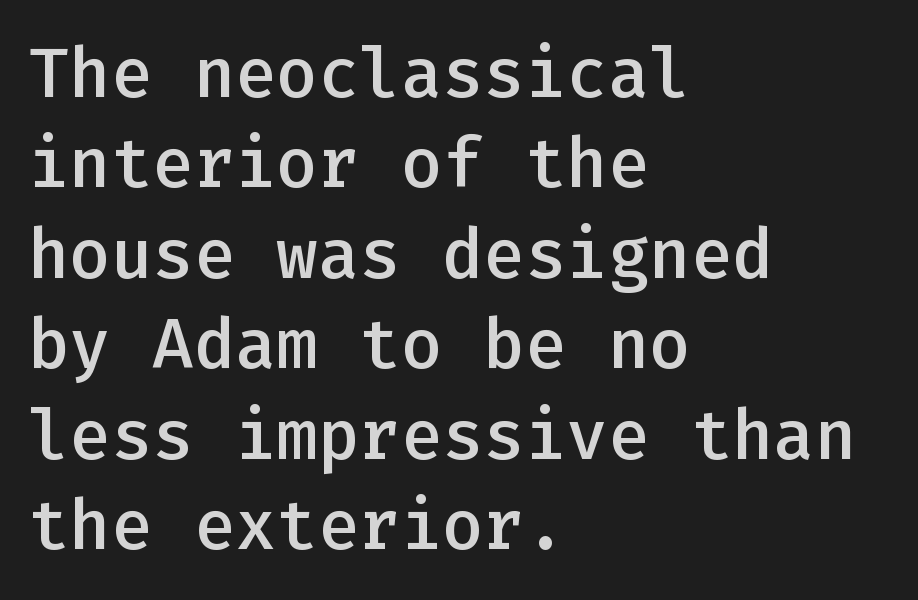
Q: Is the text bold? A: Semi-bold.
Q: Is the text italic (slanted)? A: No, it is upright.
Q: Is the typeface a serif or a sans-serif typeface? A: Sans-serif.
Q: Is the text underlined? A: No.
Q: How is the paragraph aligned? A: Left-aligned.
Q: Is the spacing between letters normal or unusually wide? A: Normal.
Q: Is the spacing between lines tight, normal or loose? A: Normal.
Q: Width (condensed, normal, or wide)? A: Normal.
Q: Stroke contrast? A: Low.
Q: x-height? A: Medium.
Q: Monospaced? A: Yes.
